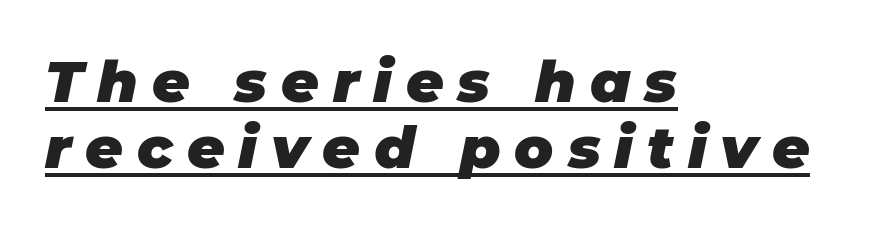
The image shows 58 px heavy type, italic (leaning right); set left-aligned, tight line spacing (1.14x), unusually wide letter spacing (+0.24 em), underlined; low stroke contrast and a large x-height.
